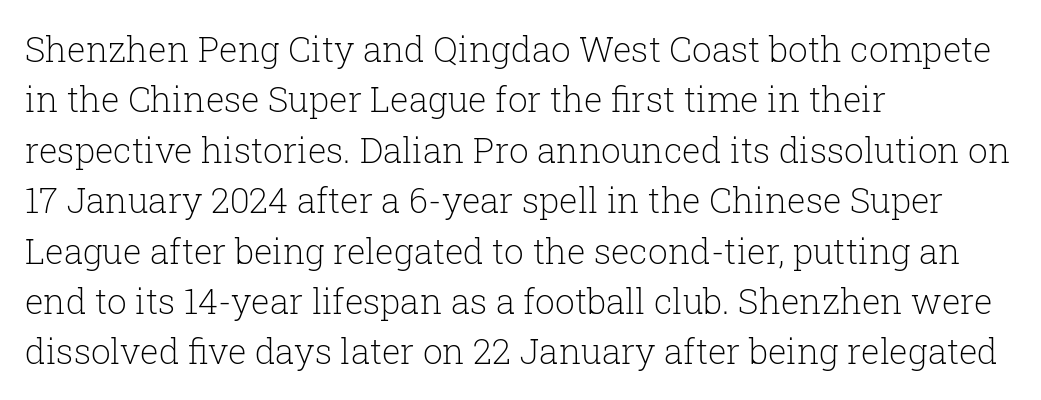
{"serif": "yes", "italic": "no", "bold": "no", "weight": "light", "width": "normal", "stroke_contrast": "low", "x_height": "medium", "monospaced": "no", "underline": "no", "align": "left", "line_spacing": "normal", "line_spacing_ratio": 1.44, "letter_spacing": "normal", "letter_spacing_em": 0.0, "glyph_px": 35}
